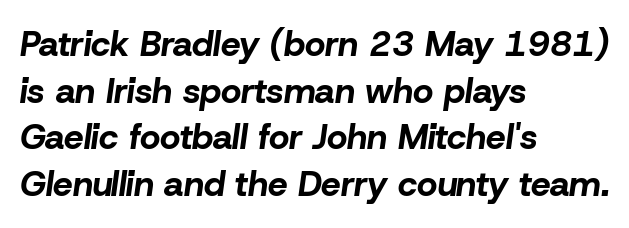
Q: Is the text bold? A: Yes.
Q: Is the text italic (slanted)? A: Yes, it leans right by about 8 degrees.
Q: Is the text underlined? A: No.
Q: How is the paragraph aligned? A: Left-aligned.
Q: Is the spacing between letters normal or unusually wide? A: Normal.
Q: Is the spacing between lines tight, normal or loose? A: Normal.
Q: Width (condensed, normal, or wide)? A: Normal.
Q: Stroke contrast? A: Low.
Q: x-height? A: Medium.
Q: Monospaced? A: No.
